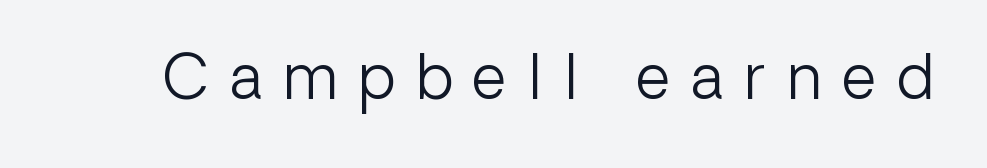
Q: Is the text bold? A: No.
Q: Is the text italic (slanted)? A: No, it is upright.
Q: Is the typeface a serif or a sans-serif typeface? A: Sans-serif.
Q: Is the text underlined? A: No.
Q: Is the spacing between letters normal or unusually wide? A: Unusually wide.
Q: Width (condensed, normal, or wide)? A: Normal.
Q: Stroke contrast? A: Low.
Q: x-height? A: Medium.
Q: Monospaced? A: No.
